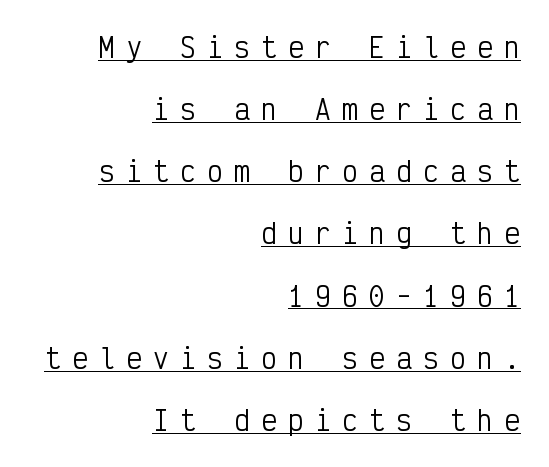
Notice the wide empty band between every row — that's loose leading. Does the lettering tilt? It doesn't — this is upright. The setting favours the right margin, as signatures and pull-quotes sometimes do. Vertical stems look standard width or narrower in stroke. A rule runs beneath these lines of type.
